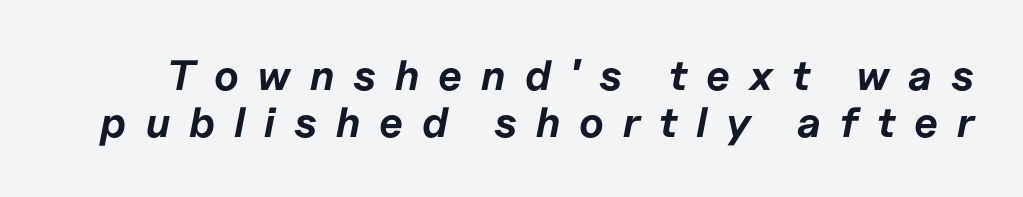
The image shows 42 px bold type, italic (leaning right); set tight line spacing (1.13x), unusually wide letter spacing (+0.45 em), not underlined; low stroke contrast and a medium x-height.
